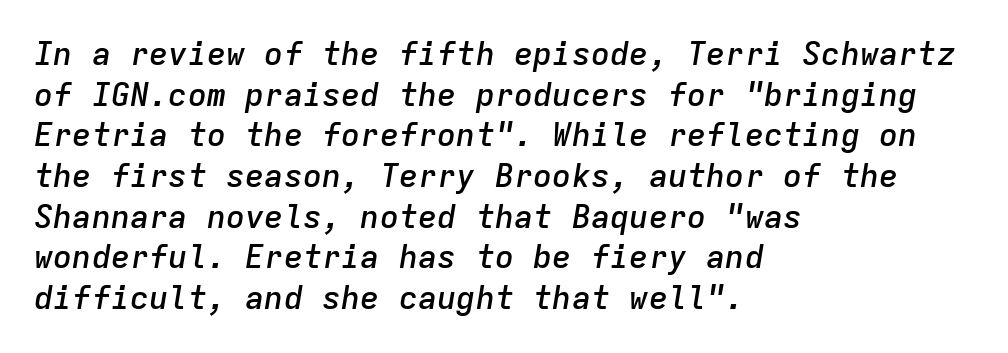
{"italic": "yes", "lean": "right", "slant_degrees": 9, "bold": "semi", "weight": "semibold", "width": "normal", "stroke_contrast": "low", "x_height": "medium", "monospaced": "yes", "underline": "no", "align": "left", "line_spacing": "normal", "line_spacing_ratio": 1.27, "letter_spacing": "normal", "letter_spacing_em": 0.0, "glyph_px": 32}
